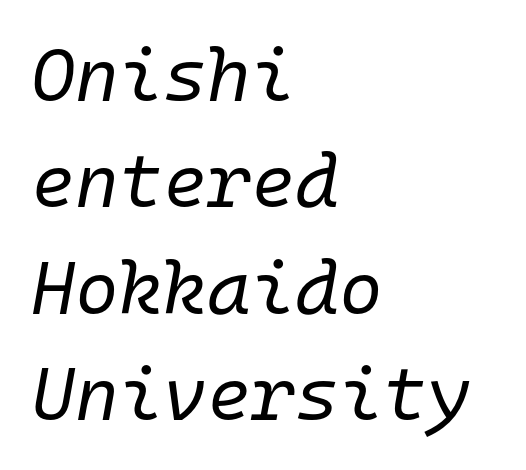
Q: Is the text bold? A: No.
Q: Is the text italic (slanted)? A: Yes, it leans right by about 10 degrees.
Q: Is the text underlined? A: No.
Q: How is the paragraph aligned? A: Left-aligned.
Q: Is the spacing between letters normal or unusually wide? A: Normal.
Q: Is the spacing between lines tight, normal or loose? A: Normal.
Q: Width (condensed, normal, or wide)? A: Normal.
Q: Stroke contrast? A: Low.
Q: x-height? A: Medium.
Q: Monospaced? A: Yes.
